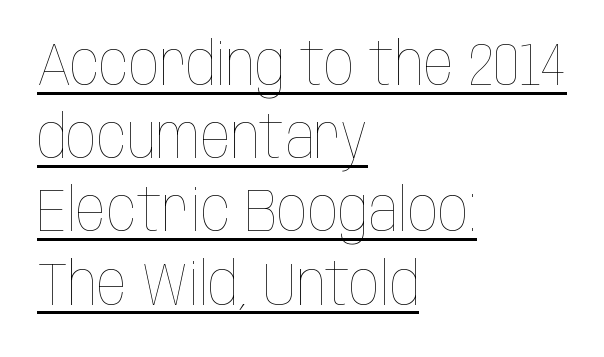
The image shows 60 px thin, condensed type, upright; set left-aligned, line spacing 1.22x, normal letter spacing, underlined; low stroke contrast and a large x-height.
